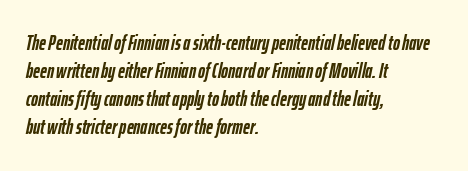
The paragraph has a hard left edge and a soft right edge. This rendering leaves character spacing at its baseline value. Bare-footed words on every line. A typesetter would call this leading conventional body-copy spacing. As a designer I'd log this as weight 700, bold.
